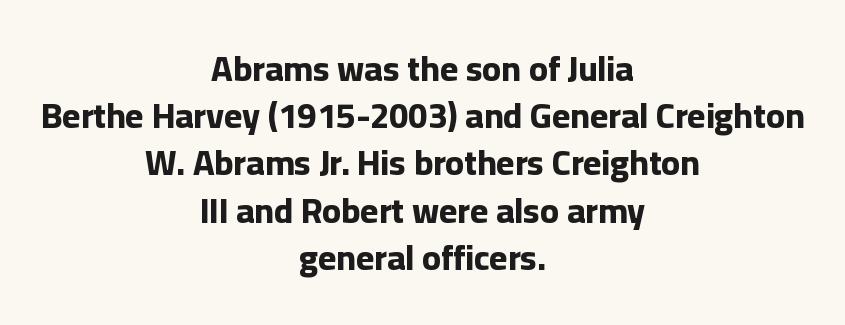
The image shows 35 px bold sans-serif type, upright; set centered, normal line spacing (1.35x), normal letter spacing, not underlined; low stroke contrast and a medium x-height.
